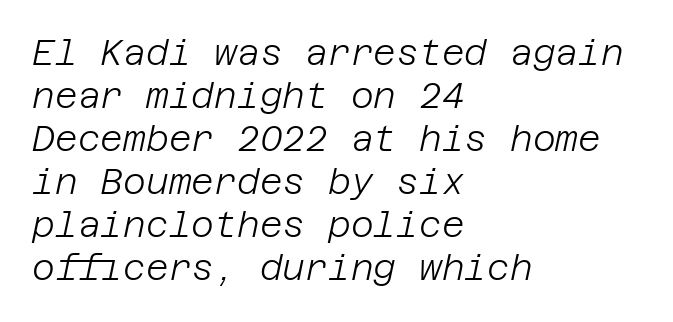
The image shows 35 px light type, italic (leaning right); set left-aligned, line spacing 1.23x, normal letter spacing, not underlined; low stroke contrast and a large x-height.
